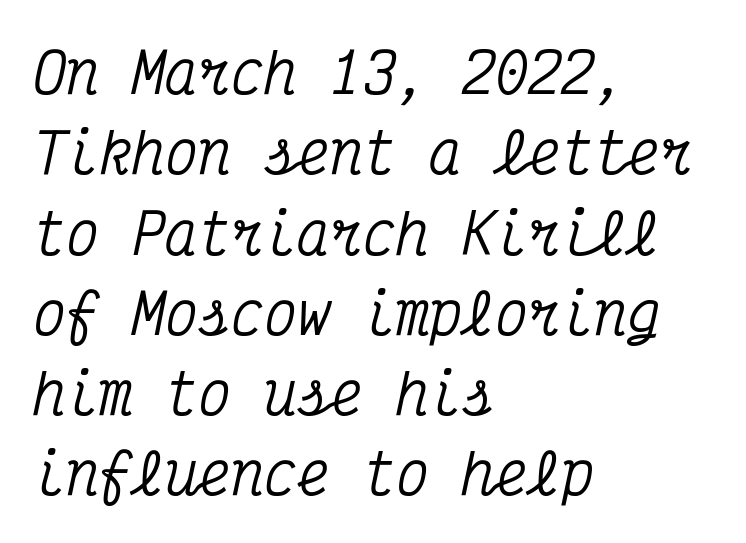
Q: Is the text italic (slanted)? A: Yes, it leans right by about 12 degrees.
Q: Is the typeface a serif or a sans-serif typeface? A: Serif.
Q: Is the text underlined? A: No.
Q: How is the paragraph aligned? A: Left-aligned.
Q: Is the spacing between letters normal or unusually wide? A: Normal.
Q: Is the spacing between lines tight, normal or loose? A: Normal.
Q: Width (condensed, normal, or wide)? A: Condensed.
Q: Stroke contrast? A: Medium.
Q: x-height? A: Medium.
Q: Monospaced? A: Yes.
